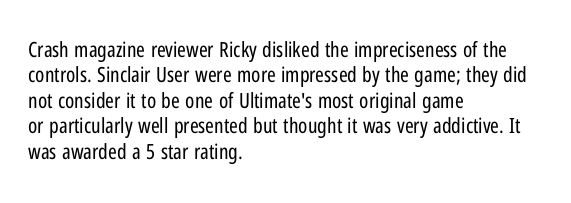
The image shows 21 px text type, upright; set left-aligned, line spacing 1.21x, normal letter spacing, not underlined.
